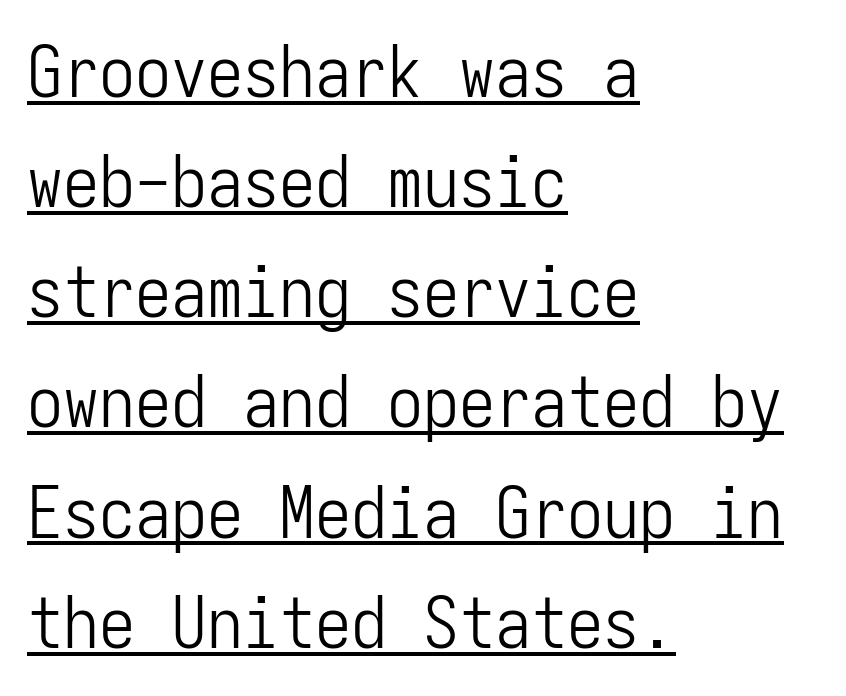
Q: Is the text bold? A: No.
Q: Is the text italic (slanted)? A: No, it is upright.
Q: Is the typeface a serif or a sans-serif typeface? A: Sans-serif.
Q: Is the text underlined? A: Yes.
Q: How is the paragraph aligned? A: Left-aligned.
Q: Is the spacing between letters normal or unusually wide? A: Normal.
Q: Is the spacing between lines tight, normal or loose? A: Normal.
Q: Width (condensed, normal, or wide)? A: Condensed.
Q: Stroke contrast? A: Low.
Q: x-height? A: Medium.
Q: Monospaced? A: Yes.
